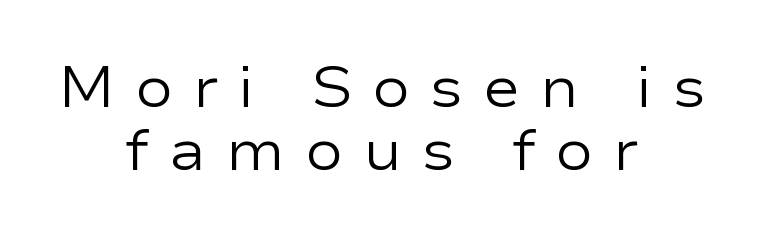
Q: Is the text bold? A: No.
Q: Is the text italic (slanted)? A: No, it is upright.
Q: Is the typeface a serif or a sans-serif typeface? A: Sans-serif.
Q: Is the text underlined? A: No.
Q: How is the paragraph aligned? A: Centered.
Q: Is the spacing between letters normal or unusually wide? A: Unusually wide.
Q: Is the spacing between lines tight, normal or loose? A: Tight.
Q: Width (condensed, normal, or wide)? A: Wide.
Q: Stroke contrast? A: Low.
Q: x-height? A: Medium.
Q: Monospaced? A: No.
